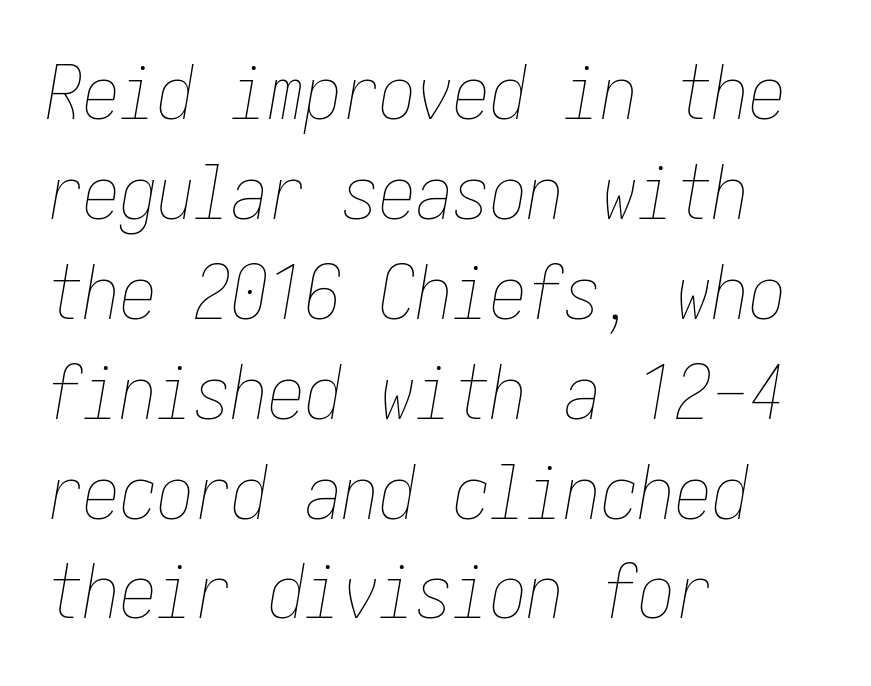
The image shows 74 px thin, condensed type, italic (leaning right); set left-aligned, normal line spacing (1.35x), normal letter spacing, not underlined; low stroke contrast and a medium x-height.
